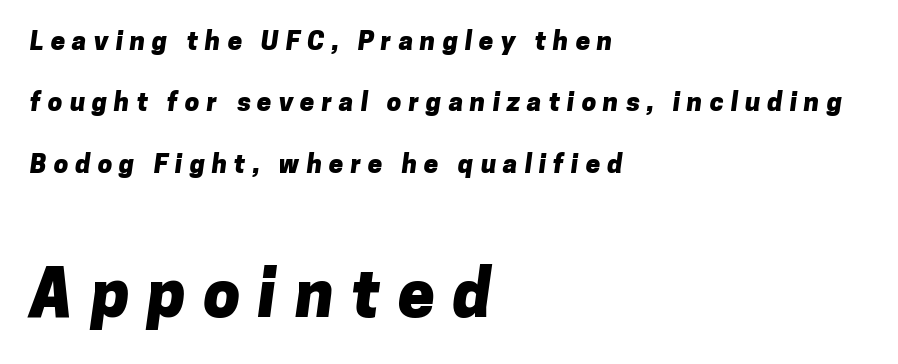
Which margin do the lines hug? The left one — the right edge is uneven. This block would shrink considerably if given ordinary leading; it's expanded now. Underline: absent. The passage shown is emphatically bold. No feet cap the strokes, marking this as sans-serif type.
